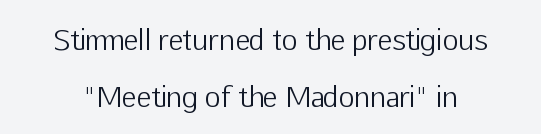
Ink coverage per letter is moderate at most. These lines keep a tight, regular rhythm from letter to letter. Honestly, the rows look like they've been pulled way apart. Do the letters lean? They stand straight.
